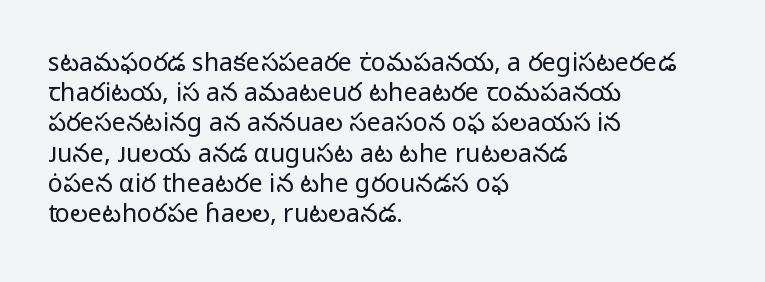
The image shows 25 px text type, upright; set left-aligned, line spacing 1.21x, normal letter spacing, not underlined.
